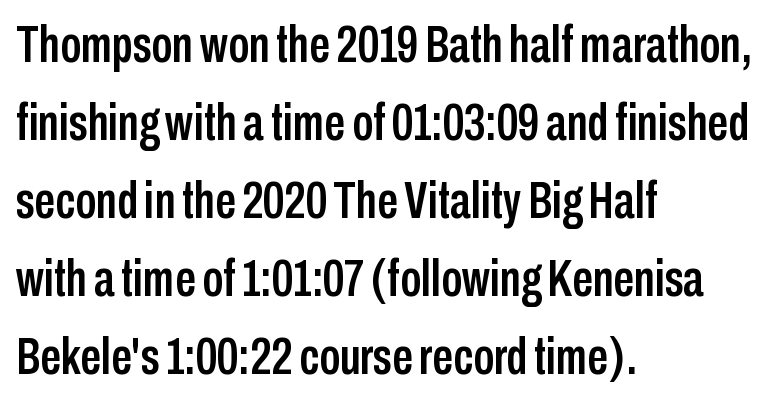
Q: Is the text italic (slanted)? A: No, it is upright.
Q: Is the typeface a serif or a sans-serif typeface? A: Sans-serif.
Q: Is the text underlined? A: No.
Q: How is the paragraph aligned? A: Left-aligned.
Q: Is the spacing between letters normal or unusually wide? A: Normal.
Q: Is the spacing between lines tight, normal or loose? A: Normal.
Q: Width (condensed, normal, or wide)? A: Condensed.
Q: Stroke contrast? A: Low.
Q: x-height? A: Medium.
Q: Monospaced? A: No.
